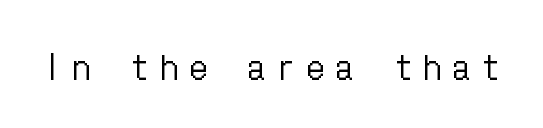
Quick note: not italic, upright. The type is letterspaced generously, with wide tracking. This rendering features lettering with no underline. No chunkiness to these letters — they're not bold.
